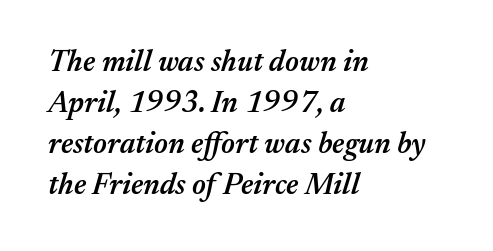
{"italic": "yes", "lean": "right", "slant_degrees": 17, "bold": "semi", "weight": "semibold", "width": "normal", "stroke_contrast": "medium", "x_height": "medium", "monospaced": "no", "underline": "no", "align": "left", "line_spacing": "normal", "line_spacing_ratio": 1.37, "letter_spacing": "normal", "letter_spacing_em": 0.0, "glyph_px": 30}
